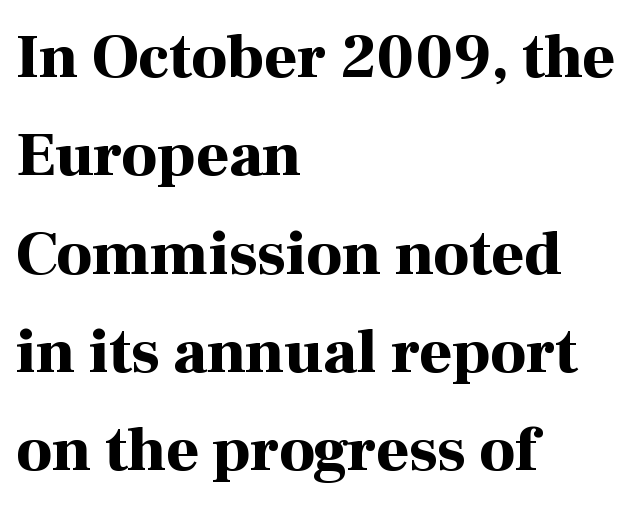
Q: Is the text bold? A: Yes.
Q: Is the text italic (slanted)? A: No, it is upright.
Q: Is the typeface a serif or a sans-serif typeface? A: Serif.
Q: Is the text underlined? A: No.
Q: How is the paragraph aligned? A: Left-aligned.
Q: Is the spacing between letters normal or unusually wide? A: Normal.
Q: Is the spacing between lines tight, normal or loose? A: Normal.
Q: Width (condensed, normal, or wide)? A: Normal.
Q: Stroke contrast? A: High.
Q: x-height? A: Medium.
Q: Monospaced? A: No.
